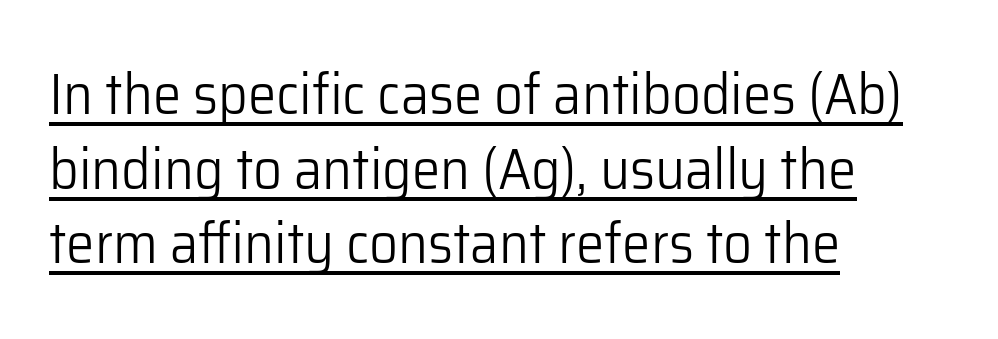
The image shows 57 px light sans-serif type, upright; set left-aligned, normal line spacing (1.31x), normal letter spacing, underlined; low stroke contrast and a medium x-height.
